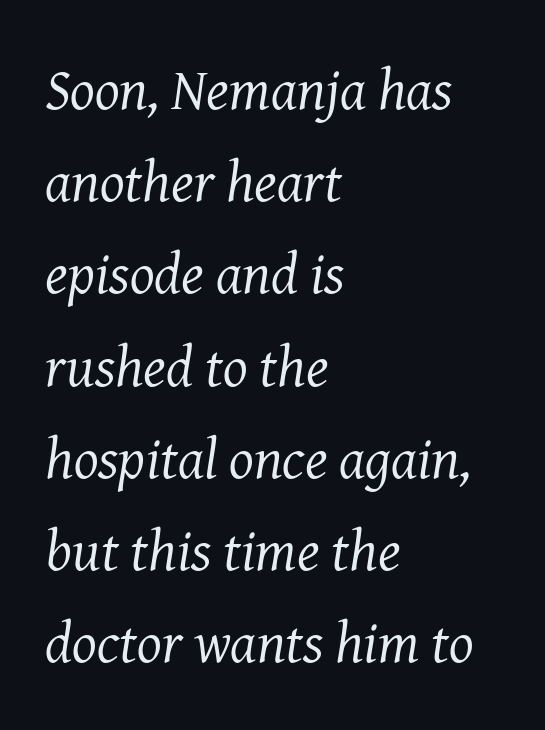
{"serif": "yes", "italic": "yes", "lean": "right", "slant_degrees": 8, "bold": "no", "weight": "regular", "width": "normal", "stroke_contrast": "medium", "x_height": "medium", "monospaced": "no", "underline": "no", "align": "left", "line_spacing": "normal", "line_spacing_ratio": 1.59, "letter_spacing": "normal", "letter_spacing_em": 0.0, "glyph_px": 58}
